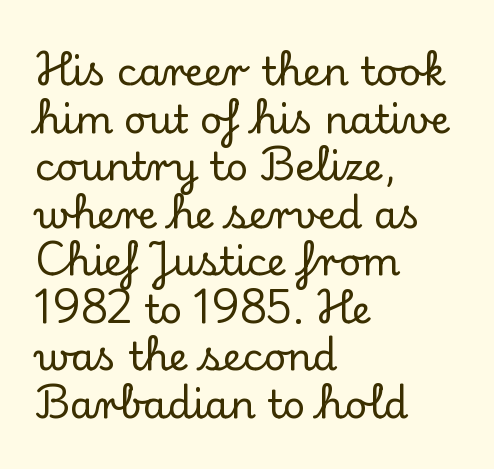
Letterform terminals end in serifs throughout the passage. Letters rest on an invisible, unmarked baseline. Notice how the stems are strictly vertical — no italics here. In terms of letterspacing, this is plain default setting.
